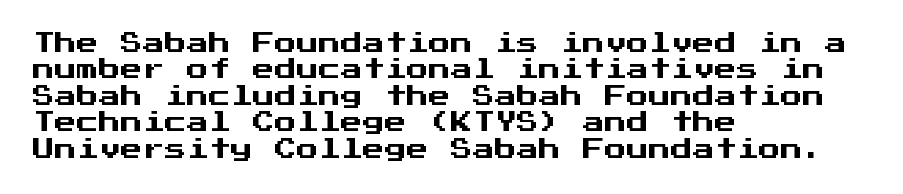
The image shows 22 px text type, upright; set left-aligned, line spacing 1.2x, normal letter spacing, not underlined.
